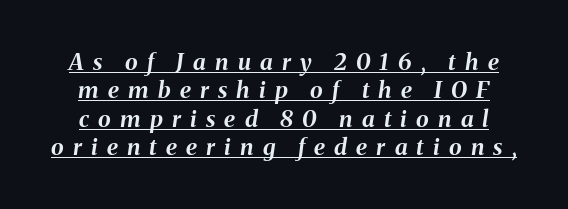
The image shows 23 px bold type, italic (leaning right); set line spacing 1.23x, unusually wide letter spacing (+0.4 em), underlined.
